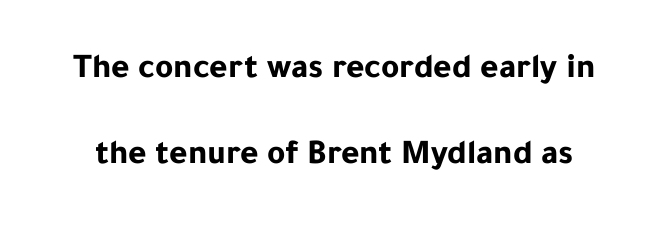
The image shows 35 px bold sans-serif type, upright; set loose line spacing (2.47x), normal letter spacing, not underlined; low stroke contrast and a medium x-height.
